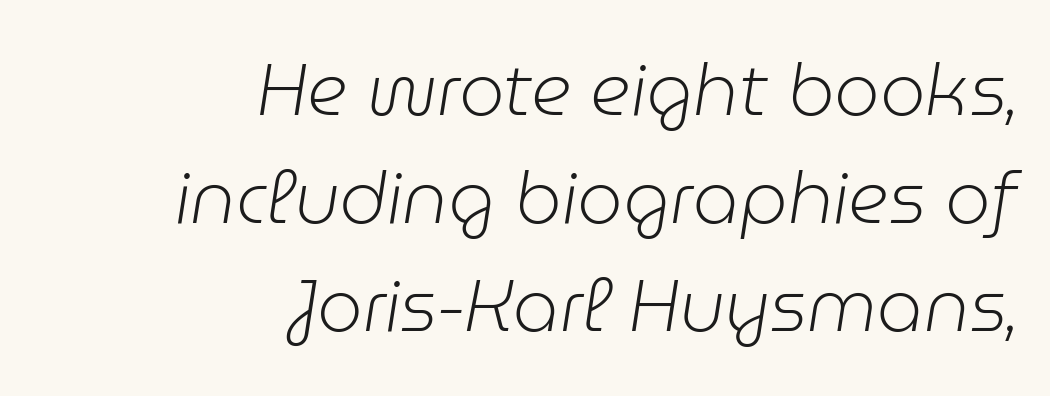
{"italic": "yes", "lean": "right", "slant_degrees": 9, "bold": "no", "weight": "light", "width": "normal", "stroke_contrast": "low", "x_height": "medium", "monospaced": "no", "underline": "no", "align": "right", "line_spacing": "normal", "line_spacing_ratio": 1.5, "letter_spacing": "normal", "letter_spacing_em": 0.0, "glyph_px": 72}
